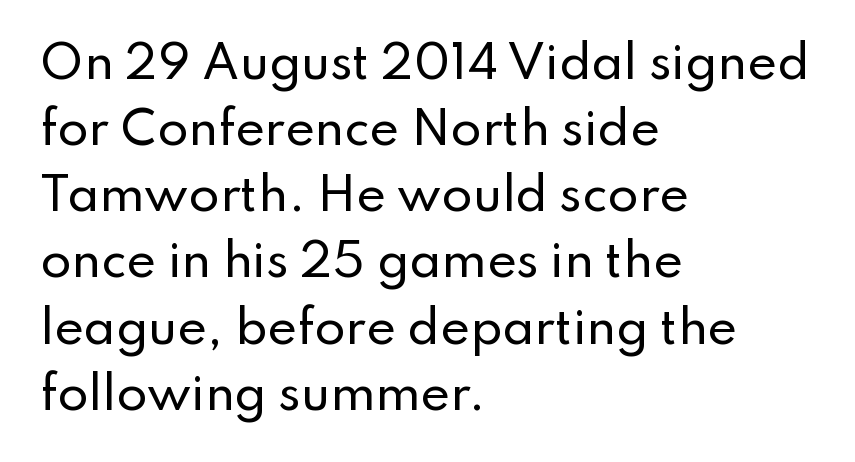
The image shows 45 px sans-serif type, upright; set left-aligned, normal line spacing (1.47x), normal letter spacing, not underlined; low stroke contrast and a small x-height.
